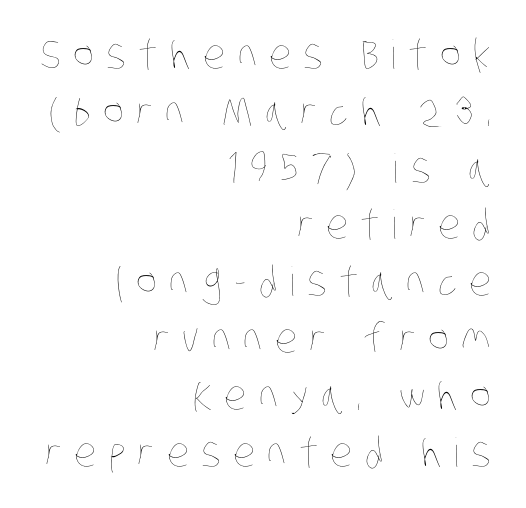
The image shows 40 px thin, condensed type; set right-aligned, normal line spacing (1.42x), unusually wide letter spacing (+0.31 em), not underlined; low stroke contrast and a large x-height.
